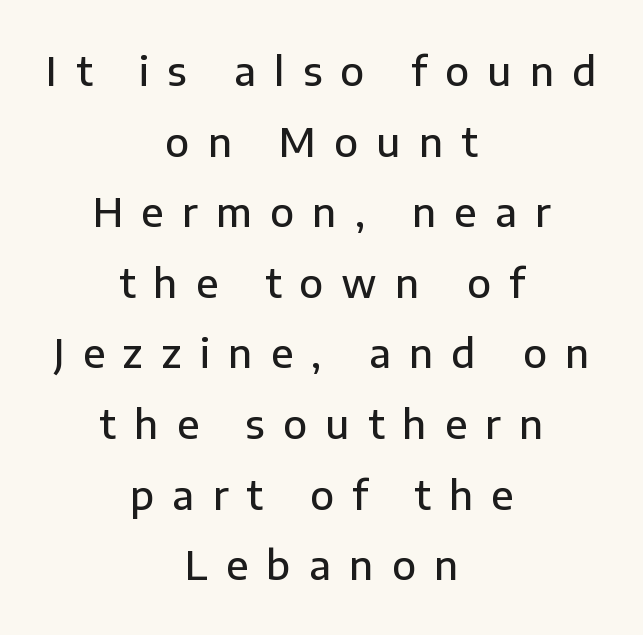
Q: Is the text bold? A: Semi-bold.
Q: Is the text italic (slanted)? A: No, it is upright.
Q: Is the typeface a serif or a sans-serif typeface? A: Sans-serif.
Q: Is the text underlined? A: No.
Q: How is the paragraph aligned? A: Centered.
Q: Is the spacing between letters normal or unusually wide? A: Unusually wide.
Q: Width (condensed, normal, or wide)? A: Normal.
Q: Stroke contrast? A: Low.
Q: x-height? A: Medium.
Q: Monospaced? A: No.
